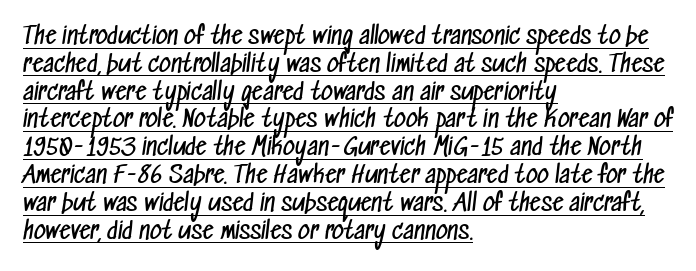
Heft: none added — not bold. Default kerning and tracking; the words read as compact shapes. Underline: present. The rag falls on the right side of this text block.
